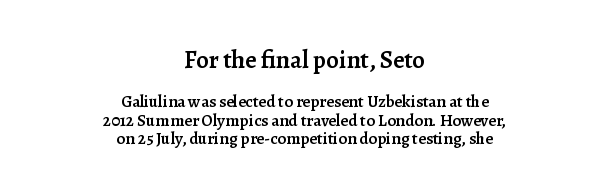
The image shows 25 px text type, upright; set centered, tight line spacing (1.09x), normal letter spacing, not underlined; the first (top) block is 1.47x larger.
